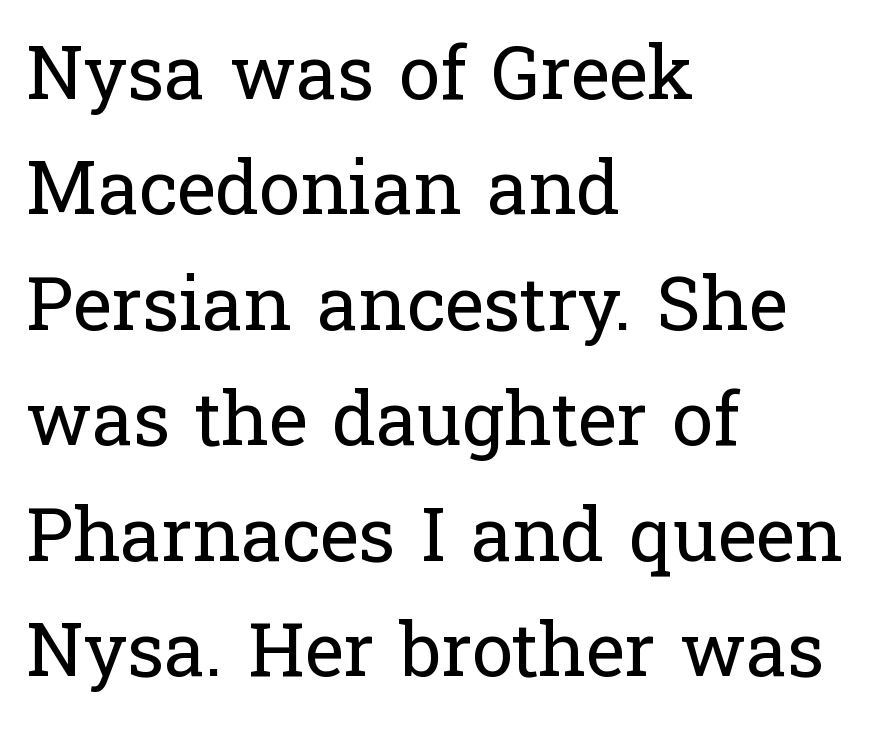
Q: Is the text bold? A: No.
Q: Is the text italic (slanted)? A: No, it is upright.
Q: Is the typeface a serif or a sans-serif typeface? A: Serif.
Q: Is the text underlined? A: No.
Q: How is the paragraph aligned? A: Left-aligned.
Q: Is the spacing between letters normal or unusually wide? A: Normal.
Q: Is the spacing between lines tight, normal or loose? A: Normal.
Q: Width (condensed, normal, or wide)? A: Normal.
Q: Stroke contrast? A: Low.
Q: x-height? A: Medium.
Q: Monospaced? A: No.
